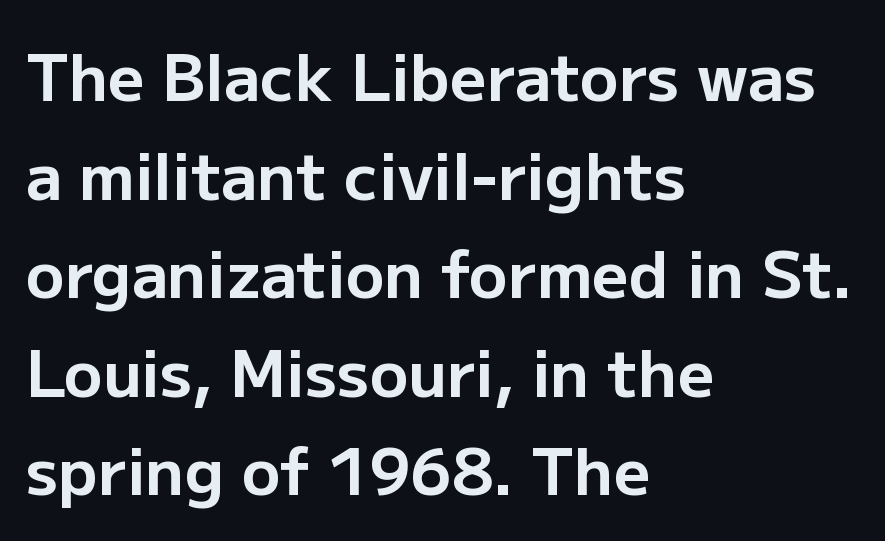
Q: Is the text bold? A: Yes.
Q: Is the text italic (slanted)? A: No, it is upright.
Q: Is the typeface a serif or a sans-serif typeface? A: Sans-serif.
Q: Is the text underlined? A: No.
Q: How is the paragraph aligned? A: Left-aligned.
Q: Is the spacing between letters normal or unusually wide? A: Normal.
Q: Is the spacing between lines tight, normal or loose? A: Normal.
Q: Width (condensed, normal, or wide)? A: Normal.
Q: Stroke contrast? A: Low.
Q: x-height? A: Medium.
Q: Monospaced? A: No.
